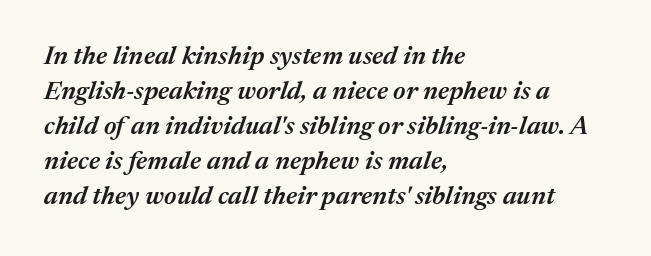
The image shows 26 px text type, italic (leaning right); set left-aligned, normal line spacing (1.35x), normal letter spacing, not underlined.
